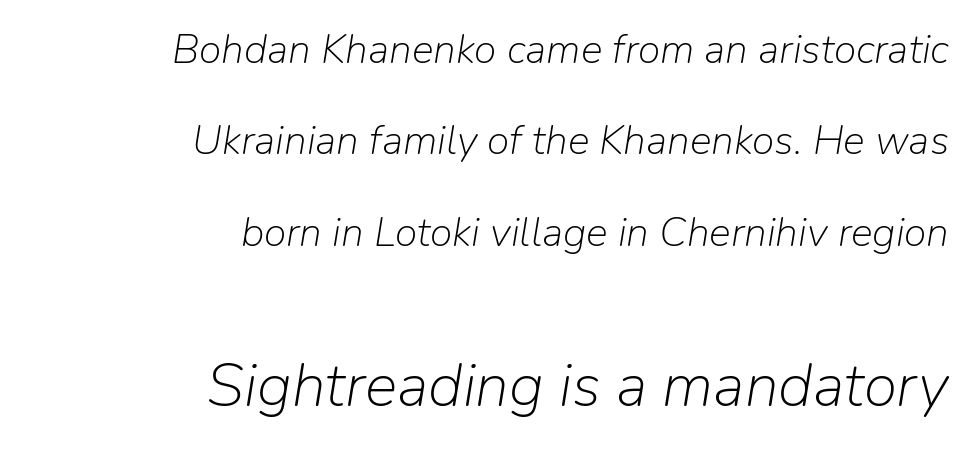
The type is set solid horizontally, with unmodified tracking. Vertical spacing — loose. Which of the two is more prominent by size? The second, at the bottom. A typesetter would call this proportional, since set widths differ per character. The font's italic variant was chosen for this text. If you drew a ruler down the right edge, every line would touch it.
